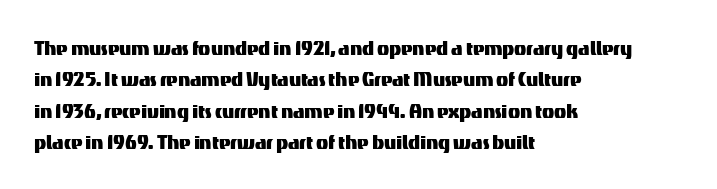
{"italic": "no", "underline": "no", "align": "left", "line_spacing": "normal", "line_spacing_ratio": 1.26, "letter_spacing": "normal", "letter_spacing_em": 0.0, "glyph_px": 25}
